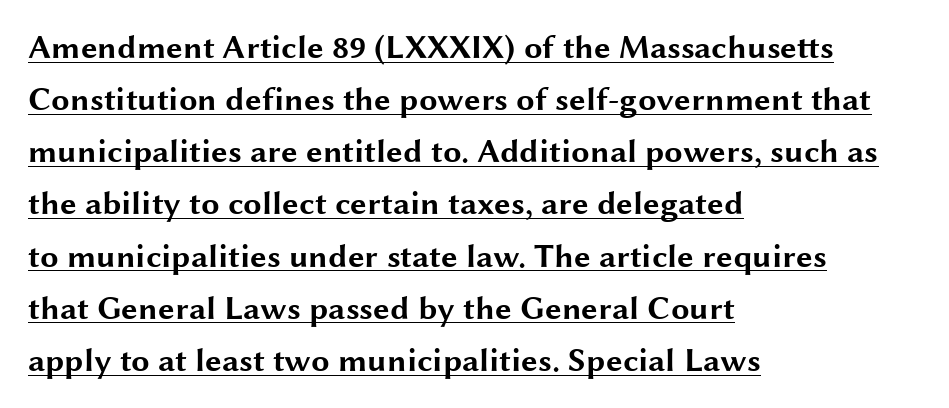
{"serif": "no", "italic": "no", "bold": "yes", "weight": "bold", "width": "wide", "stroke_contrast": "medium", "x_height": "medium", "monospaced": "no", "underline": "yes", "align": "left", "line_spacing": "normal", "line_spacing_ratio": 1.58, "letter_spacing": "normal", "letter_spacing_em": 0.0, "glyph_px": 33}
